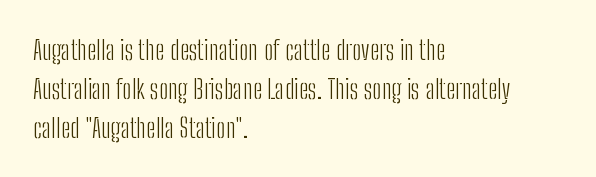
The image shows 27 px text type, upright; set left-aligned, normal line spacing (1.44x), normal letter spacing, not underlined.
